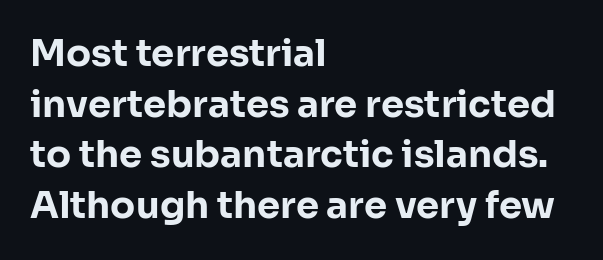
The image shows 37 px bold sans-serif type, upright; set left-aligned, normal line spacing (1.37x), normal letter spacing, not underlined; low stroke contrast and a medium x-height.
